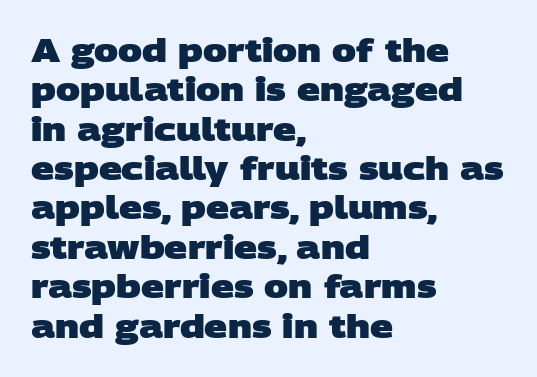
The image shows 32 px heavy, wide sans-serif type; set left-aligned, line spacing 1.23x, normal letter spacing, not underlined; low stroke contrast and a large x-height.
